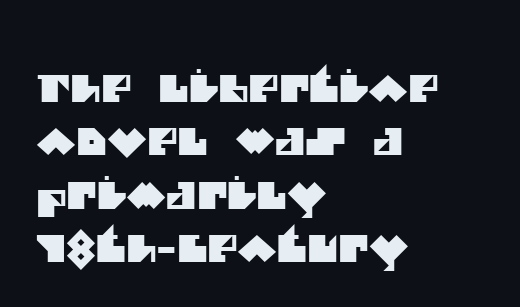
Q: Is the typeface a serif or a sans-serif typeface? A: Sans-serif.
Q: Is the text underlined? A: No.
Q: How is the paragraph aligned? A: Left-aligned.
Q: Is the spacing between letters normal or unusually wide? A: Normal.
Q: Is the spacing between lines tight, normal or loose? A: Normal.
Q: Width (condensed, normal, or wide)? A: Normal.
Q: Stroke contrast? A: Medium.
Q: x-height? A: Large.
Q: Monospaced? A: No.
